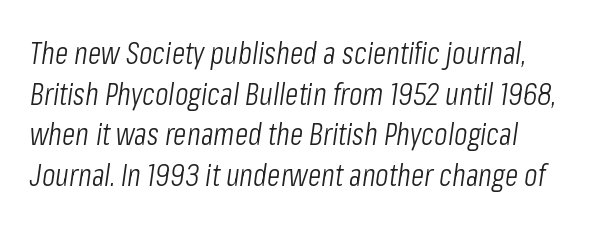
The strokes carry an ordinary text weight at most. Notice how the passage keeps a crisp vertical edge on the left only. The space directly below the letters is spotless. The rendering keeps characters at their native spacing.
